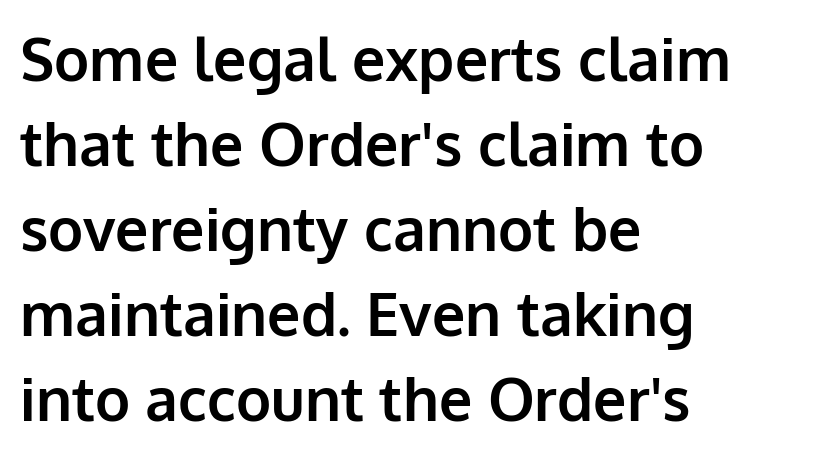
Line starts are locked; line ends wander. Only glyphs here, with clear space below each row. Do the characters align in a grid? No, the font is proportional. The gaps between neighbouring characters are ordinary and unremarkable.
